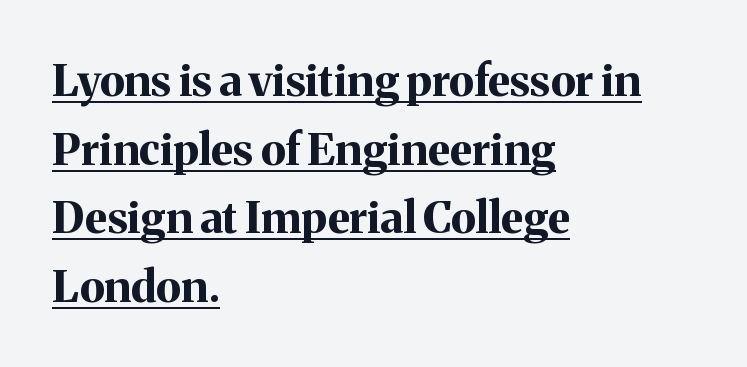
{"serif": "yes", "italic": "no", "bold": "yes", "weight": "bold", "width": "normal", "stroke_contrast": "medium", "x_height": "medium", "monospaced": "no", "underline": "yes", "align": "left", "line_spacing": "normal", "line_spacing_ratio": 1.56, "letter_spacing": "normal", "letter_spacing_em": 0.0, "glyph_px": 44}
